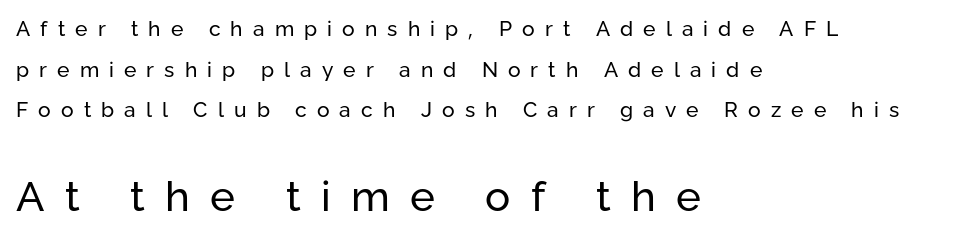
The rendering anchors every line to the left-hand side. The words here are not underlined. No extra ink here — the face is not bold. Looks like regular typesetting: each glyph gets only the width it needs. Posture: vertical.
